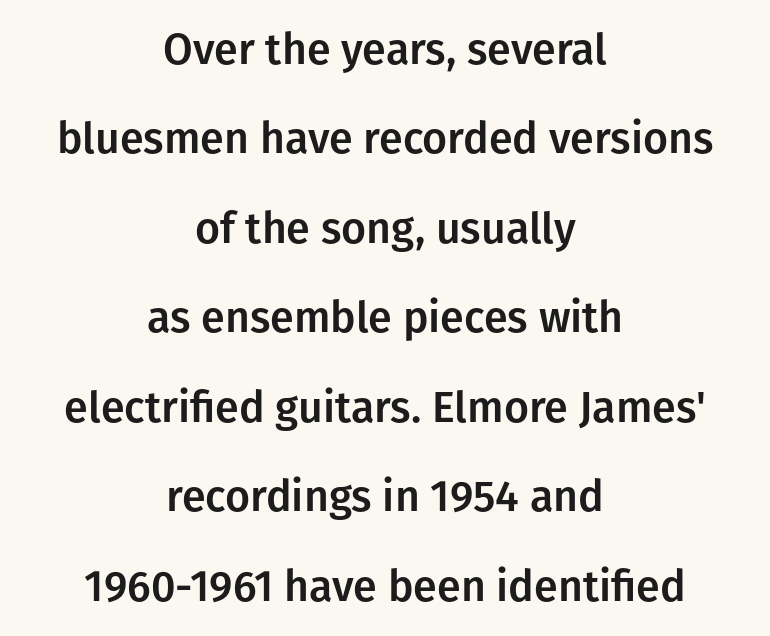
Caption: multi-line text, centered on the measure. In terms of letterform style, serifs are entirely absent. Does extra space separate the letters? No, they use regular spacing. The rendering uses natural spacing where letterforms have individual widths. Posture: vertical. Rows of type keep a wide berth in the vertical direction.
